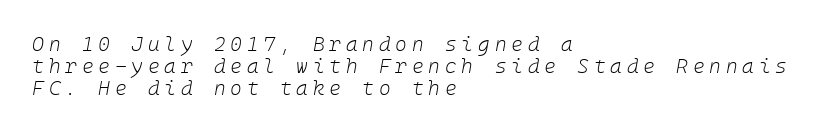
Q: Is the text bold? A: No.
Q: Is the text italic (slanted)? A: Yes, it leans right by about 10 degrees.
Q: Is the text underlined? A: No.
Q: How is the paragraph aligned? A: Left-aligned.
Q: Is the spacing between letters normal or unusually wide? A: Unusually wide.
Q: Is the spacing between lines tight, normal or loose? A: Tight.
